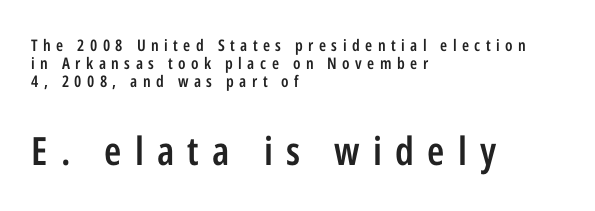
The block of text is dense from top to bottom, with scant space between rows. Posture: upright roman. Alignment: flush left. Character widths vary here, with narrow letters taking less room than wide ones. The letters are spread apart with noticeably loose tracking.
